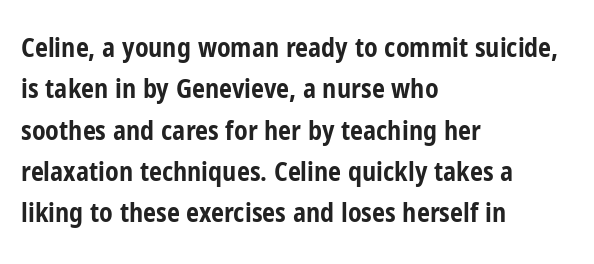
Q: Is the text bold? A: Yes.
Q: Is the text italic (slanted)? A: No, it is upright.
Q: Is the text underlined? A: No.
Q: How is the paragraph aligned? A: Left-aligned.
Q: Is the spacing between letters normal or unusually wide? A: Normal.
Q: Is the spacing between lines tight, normal or loose? A: Normal.
